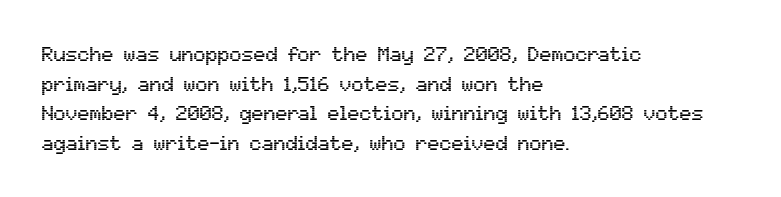
{"italic": "no", "underline": "no", "align": "left", "line_spacing": "normal", "line_spacing_ratio": 1.48, "letter_spacing": "normal", "letter_spacing_em": 0.0, "glyph_px": 20}
